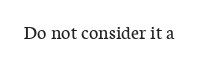
{"italic": "no", "bold": "no", "underline": "no", "letter_spacing": "normal", "letter_spacing_em": 0.0, "glyph_px": 20}
